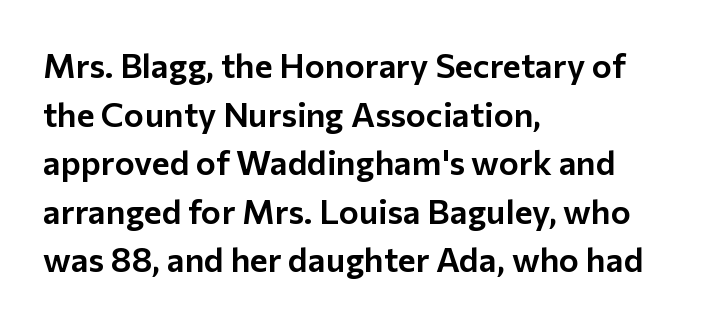
The image shows 34 px sans-serif type, upright; set left-aligned, normal line spacing (1.43x), normal letter spacing, not underlined; low stroke contrast and a medium x-height.
